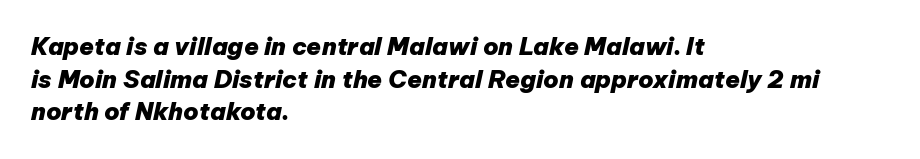
The rag falls on the right side of this text block. This rendering leaves character spacing at its baseline value. Style check: oblique. Heft: maximum for text — a bold. The glyphs are unaccompanied by any horizontal stroke below them.
